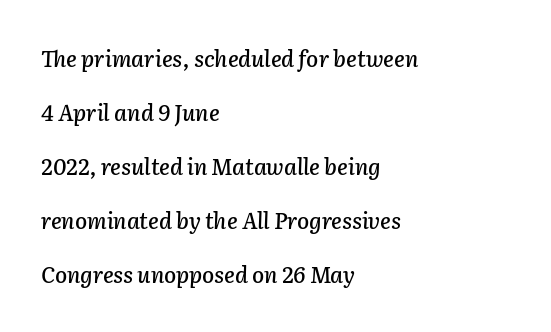
{"italic": "yes", "lean": "right", "slant_degrees": 2, "underline": "no", "align": "left", "line_spacing": "loose", "line_spacing_ratio": 2.46, "letter_spacing": "normal", "letter_spacing_em": 0.0, "glyph_px": 22}
